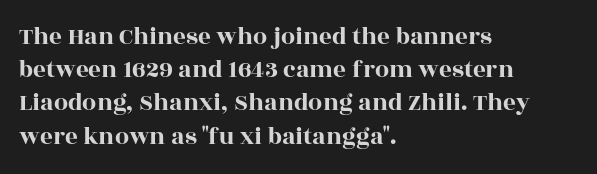
Students, observe: this is what conventionally led text looks like. Look at the tracking — it's just the regular setting, nothing added. The paragraph has a hard left edge and a soft right edge. Check under the words: just untouched page. The lettering holds an erect, upright posture throughout.
